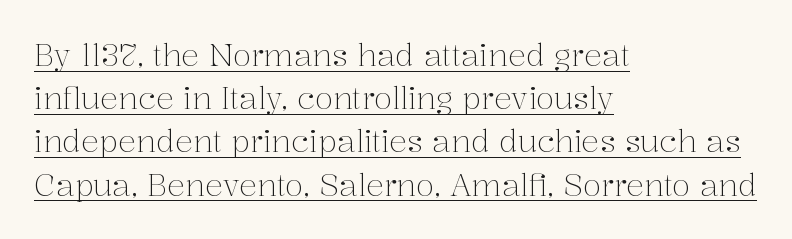
The image shows 30 px light serif type, upright; set left-aligned, normal line spacing (1.44x), normal letter spacing, underlined; medium stroke contrast and a medium x-height.
